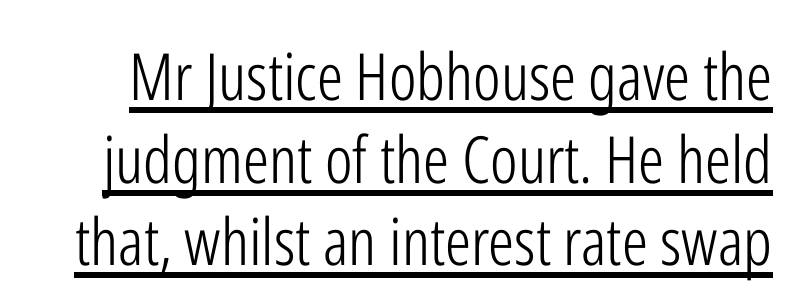
The image shows 65 px light, condensed sans-serif type, upright; set normal line spacing (1.27x), normal letter spacing, underlined; low stroke contrast and a medium x-height.
